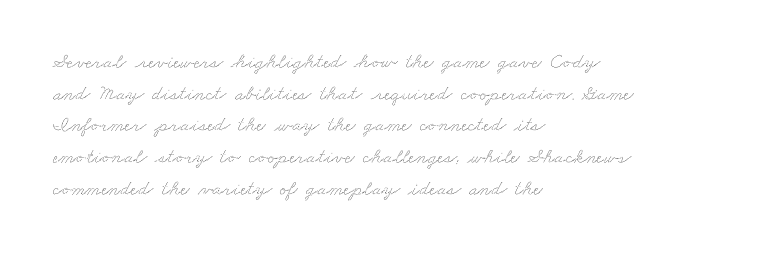
{"underline": "no", "align": "left", "line_spacing": "normal", "line_spacing_ratio": 1.51, "letter_spacing": "normal", "letter_spacing_em": 0.0, "glyph_px": 21}
